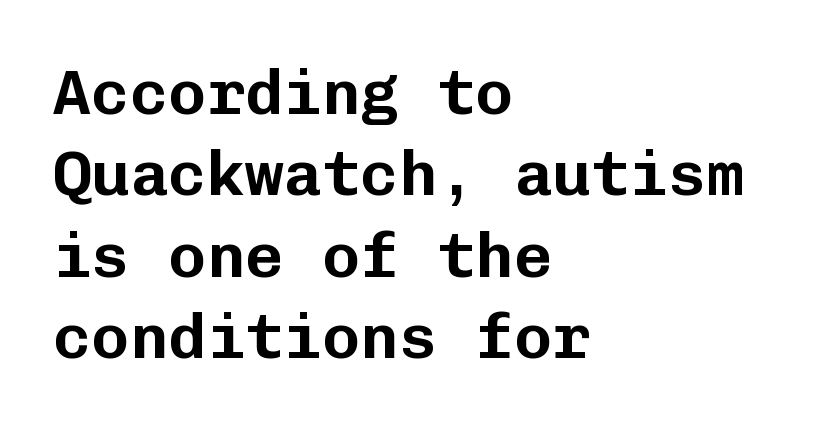
The image shows 64 px sans-serif type, upright, monospaced; set left-aligned, normal line spacing (1.27x), normal letter spacing, not underlined; low stroke contrast and a medium x-height.
